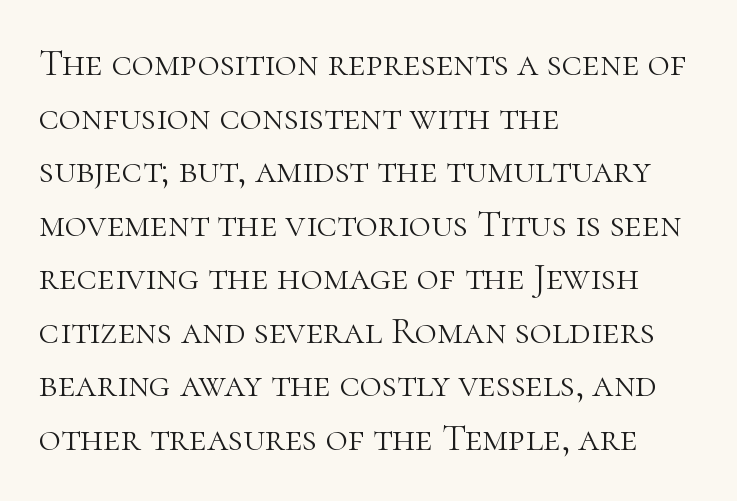
A typesetter would call this proportional, since set widths differ per character. Honestly, the letter spacing is just normal — you wouldn't notice it. It's the straight-up-and-down kind of type. Little horizontal feet cap the strokes, marking this as serif type.
